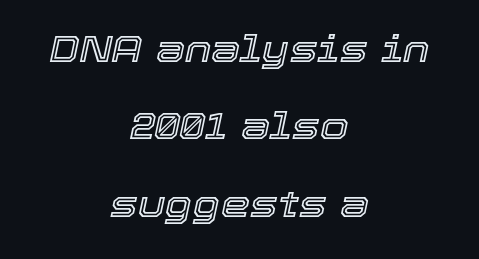
{"italic": "yes", "lean": "right", "slant_degrees": 12, "width": "normal", "x_height": "medium", "monospaced": "no", "underline": "no", "align": "center", "line_spacing": "loose", "line_spacing_ratio": 2.09, "letter_spacing": "normal", "letter_spacing_em": 0.0, "glyph_px": 37}
